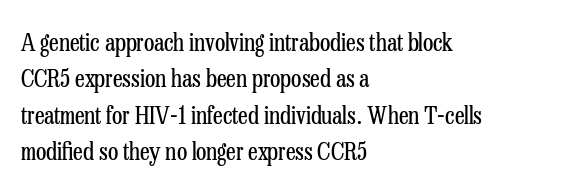
The image shows 24 px text type, upright; set left-aligned, normal line spacing (1.52x), normal letter spacing, not underlined.
